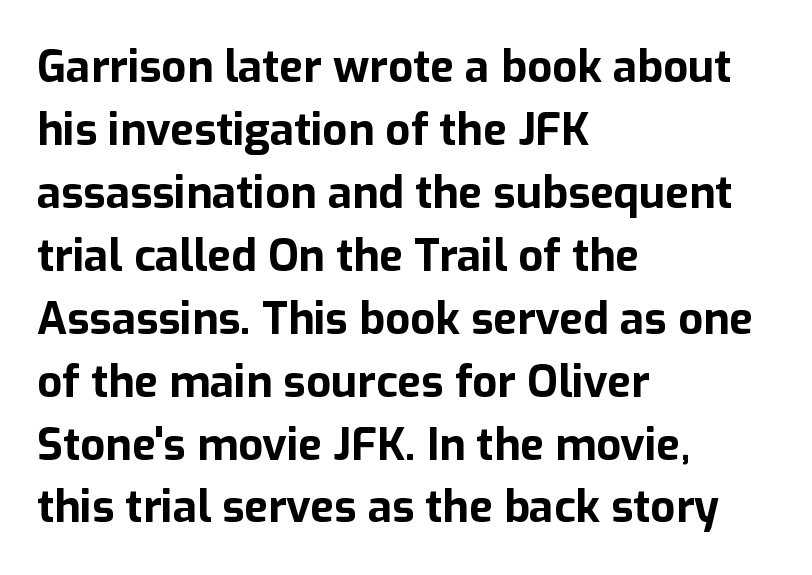
The glyphs have the mass of a bold cut. The rendering uses a moderate line-height, typical for paragraphs. The letters stand upright; this is a roman face. The designer went with a sans here, leaving each stem footless. Clear beneath every line of the passage. You could not count columns in this text — the font is proportionally spaced.
